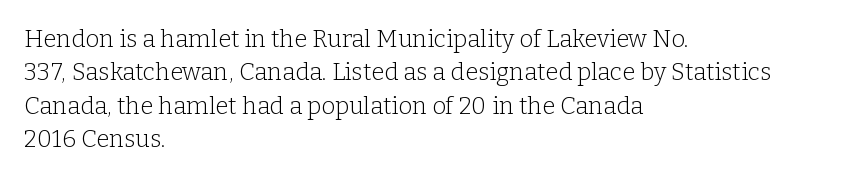
{"italic": "no", "bold": "no", "underline": "no", "align": "left", "line_spacing": "normal", "line_spacing_ratio": 1.39, "letter_spacing": "normal", "letter_spacing_em": 0.0, "glyph_px": 24}
